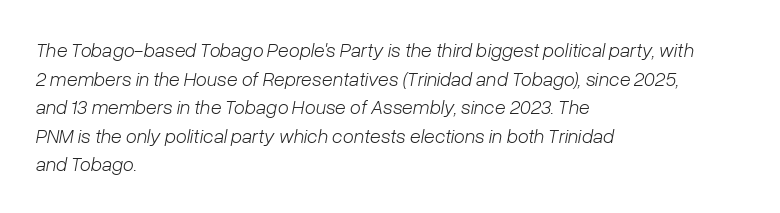
{"italic": "yes", "lean": "right", "slant_degrees": 10, "bold": "no", "underline": "no", "align": "left", "line_spacing": "normal", "line_spacing_ratio": 1.43, "letter_spacing": "normal", "letter_spacing_em": 0.0, "glyph_px": 20}
